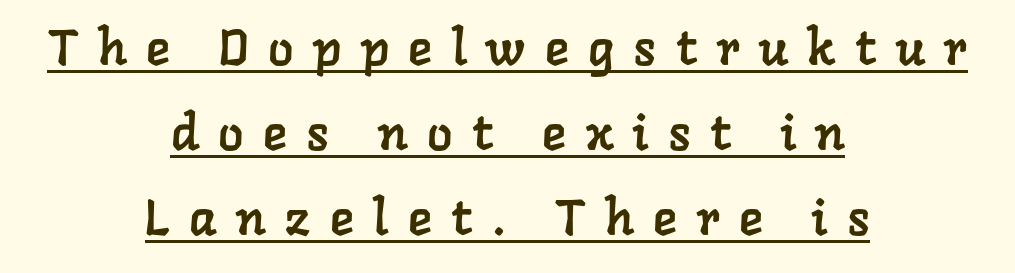
Q: Is the typeface a serif or a sans-serif typeface? A: Serif.
Q: Is the text underlined? A: Yes.
Q: How is the paragraph aligned? A: Centered.
Q: Is the spacing between letters normal or unusually wide? A: Unusually wide.
Q: Is the spacing between lines tight, normal or loose? A: Normal.
Q: Width (condensed, normal, or wide)? A: Normal.
Q: Stroke contrast? A: Low.
Q: x-height? A: Medium.
Q: Monospaced? A: No.
